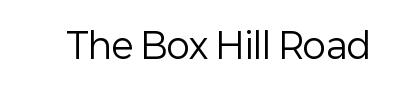
{"serif": "no", "italic": "no", "bold": "no", "weight": "regular", "width": "normal", "stroke_contrast": "low", "x_height": "medium", "monospaced": "no", "underline": "no", "letter_spacing": "normal", "letter_spacing_em": 0.0, "glyph_px": 35}
